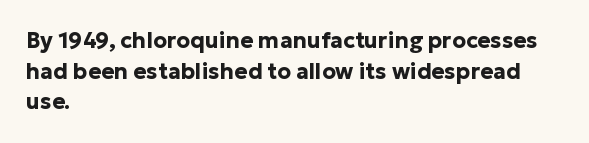
Q: Is the text bold? A: Yes.
Q: Is the text italic (slanted)? A: No, it is upright.
Q: Is the text underlined? A: No.
Q: How is the paragraph aligned? A: Left-aligned.
Q: Is the spacing between letters normal or unusually wide? A: Normal.
Q: Is the spacing between lines tight, normal or loose? A: Normal.
